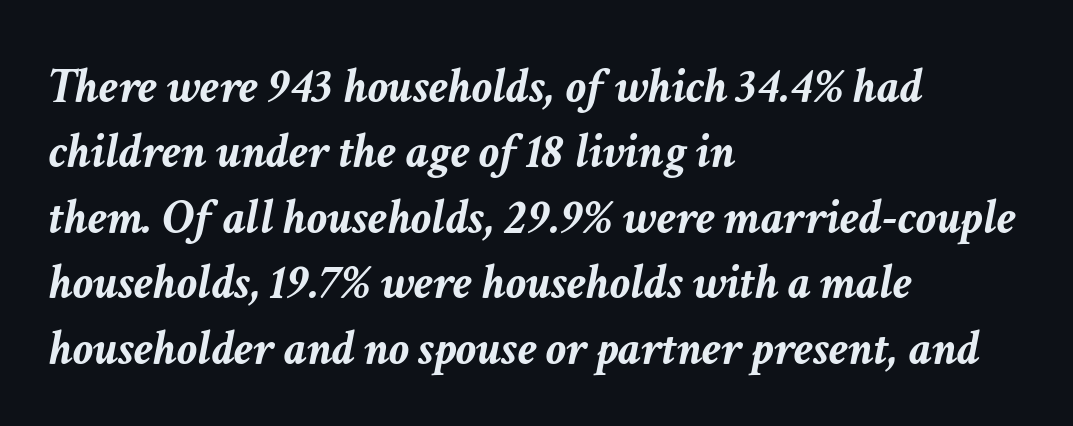
{"italic": "yes", "lean": "right", "slant_degrees": 11, "bold": "yes", "weight": "semibold", "width": "normal", "stroke_contrast": "low", "x_height": "medium", "monospaced": "no", "underline": "no", "align": "left", "line_spacing": "normal", "line_spacing_ratio": 1.31, "letter_spacing": "normal", "letter_spacing_em": 0.0, "glyph_px": 50}
